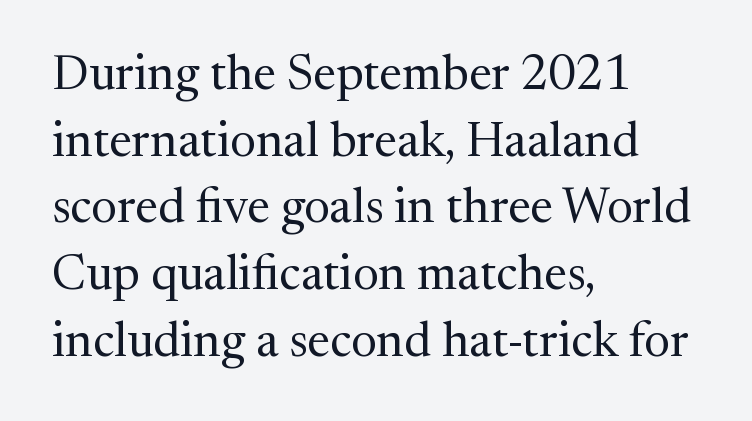
The rendering shows small feet on the letterforms — a serif design. The type sits square on the baseline with zero lean. Does the leading feel generous? No, just average. The cut favours lightness, reaching ordinary text weight at its darkest.
